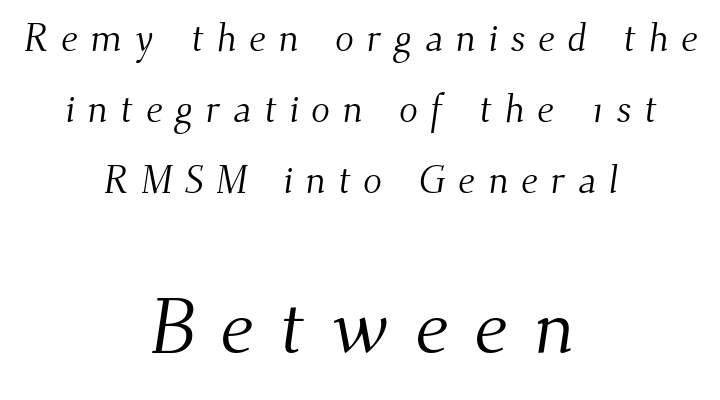
The image shows 78 px light serif type; set centered, line spacing 1.82x, unusually wide letter spacing (+0.32 em), not underlined; the second (bottom) block is 2.0x larger; medium stroke contrast and a small x-height.
